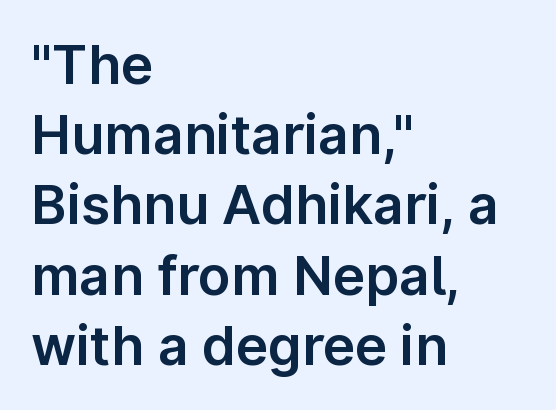
The image shows 54 px sans-serif type, upright; set left-aligned, normal line spacing (1.3x), normal letter spacing, not underlined; low stroke contrast and a medium x-height.
